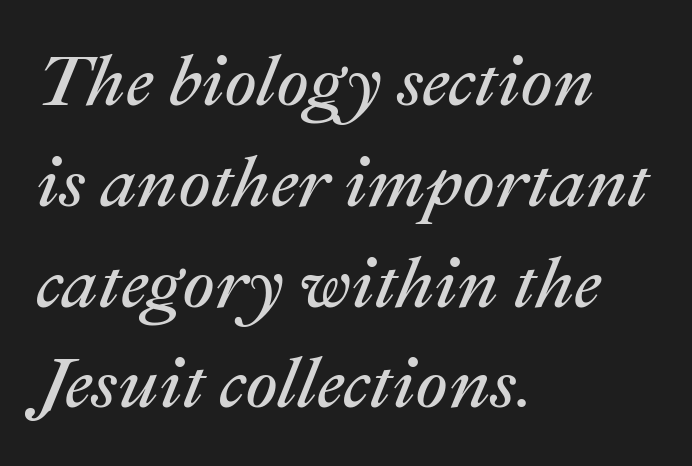
{"italic": "yes", "lean": "right", "slant_degrees": 22, "bold": "no", "weight": "regular", "width": "normal", "stroke_contrast": "medium", "x_height": "medium", "monospaced": "no", "underline": "no", "align": "left", "line_spacing": "normal", "line_spacing_ratio": 1.4, "letter_spacing": "normal", "letter_spacing_em": 0.0, "glyph_px": 72}
